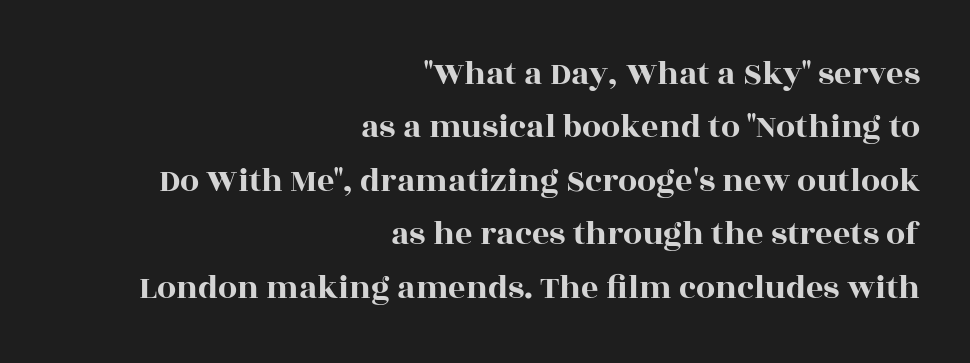
Vertically, the passage feels balanced, rows spaced as you'd expect. A clean baseline with only descenders dipping below it. Which margin do the lines hug? The right one — the left edge is uneven. Note: serifs present on the glyphs. You could not count columns in this text — the font is proportionally spaced. The letters stand straight up with perfectly vertical stems.
